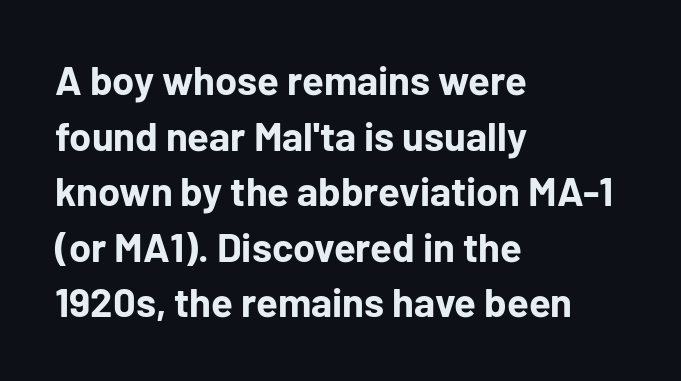
{"serif": "no", "italic": "no", "bold": "yes", "weight": "bold", "width": "normal", "stroke_contrast": "low", "x_height": "medium", "monospaced": "no", "underline": "no", "align": "left", "line_spacing": "normal", "line_spacing_ratio": 1.39, "letter_spacing": "normal", "letter_spacing_em": 0.0, "glyph_px": 40}
